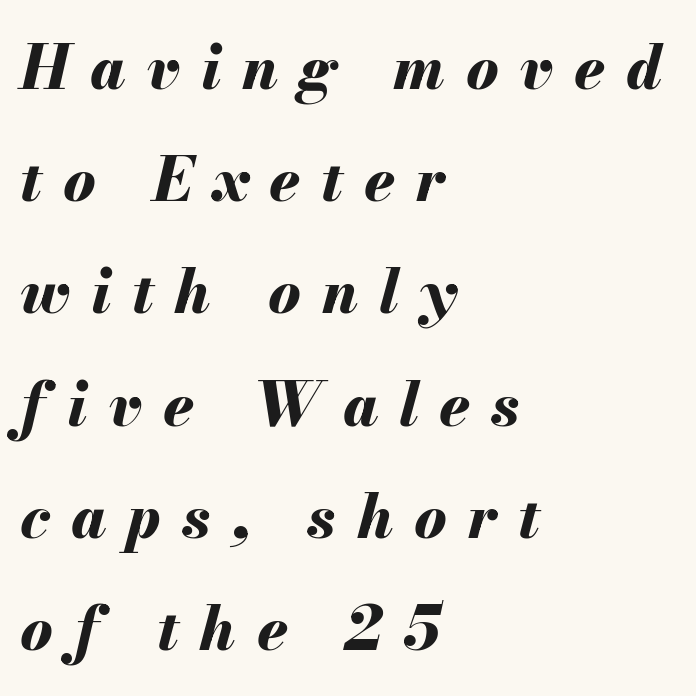
The image shows 61 px bold type, italic (leaning right); set left-aligned, line spacing 1.84x, unusually wide letter spacing (+0.34 em), not underlined; medium stroke contrast and a small x-height.
